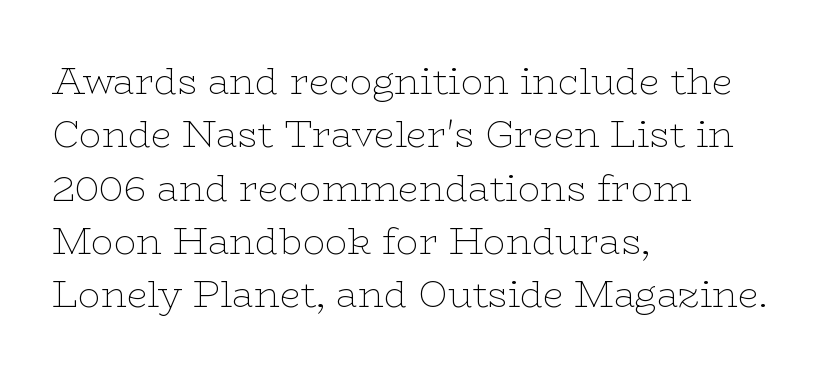
Q: Is the text bold? A: No.
Q: Is the text italic (slanted)? A: No, it is upright.
Q: Is the typeface a serif or a sans-serif typeface? A: Serif.
Q: Is the text underlined? A: No.
Q: How is the paragraph aligned? A: Left-aligned.
Q: Is the spacing between letters normal or unusually wide? A: Normal.
Q: Is the spacing between lines tight, normal or loose? A: Normal.
Q: Width (condensed, normal, or wide)? A: Wide.
Q: Stroke contrast? A: Low.
Q: x-height? A: Medium.
Q: Monospaced? A: No.
